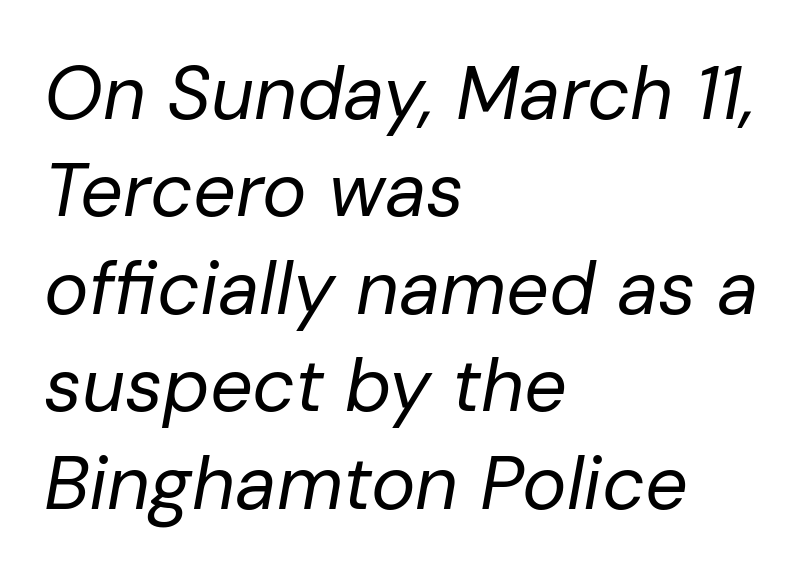
{"italic": "yes", "lean": "right", "slant_degrees": 10, "bold": "no", "weight": "regular", "width": "normal", "stroke_contrast": "low", "x_height": "medium", "monospaced": "no", "underline": "no", "align": "left", "line_spacing": "normal", "line_spacing_ratio": 1.3, "letter_spacing": "normal", "letter_spacing_em": 0.0, "glyph_px": 75}
